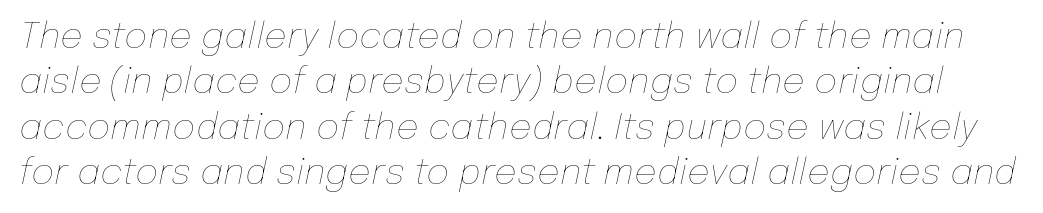
The image shows 36 px thin type, italic (leaning right); set normal line spacing (1.26x), normal letter spacing, not underlined; low stroke contrast and a medium x-height.
